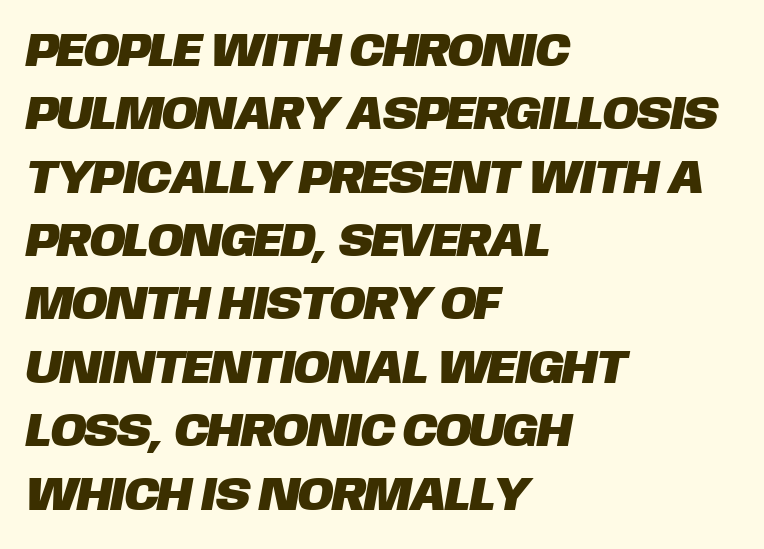
Regarding leading, the lines here are spaced in the standard way. Short note: letters normally spaced. Short and long lines alike share a common starting point at left. The typeface chosen for these lines omits serifs.
